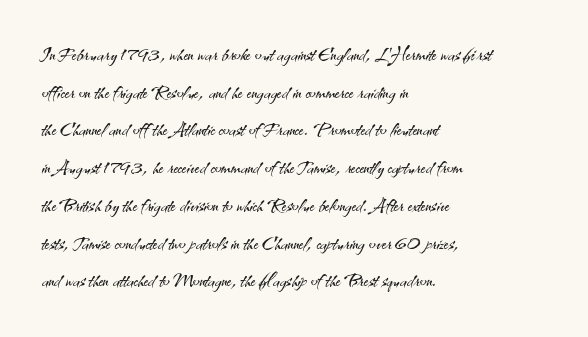
Q: Is the text bold? A: No.
Q: Is the text italic (slanted)? A: Yes.
Q: Is the text underlined? A: No.
Q: How is the paragraph aligned? A: Left-aligned.
Q: Is the spacing between letters normal or unusually wide? A: Normal.
Q: Is the spacing between lines tight, normal or loose? A: Normal.
